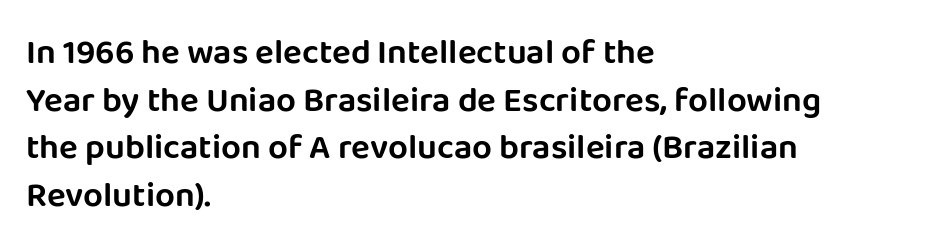
Q: Is the text italic (slanted)? A: No, it is upright.
Q: Is the typeface a serif or a sans-serif typeface? A: Sans-serif.
Q: Is the text underlined? A: No.
Q: How is the paragraph aligned? A: Left-aligned.
Q: Is the spacing between letters normal or unusually wide? A: Normal.
Q: Is the spacing between lines tight, normal or loose? A: Normal.
Q: Width (condensed, normal, or wide)? A: Normal.
Q: Stroke contrast? A: Low.
Q: x-height? A: Large.
Q: Monospaced? A: No.
